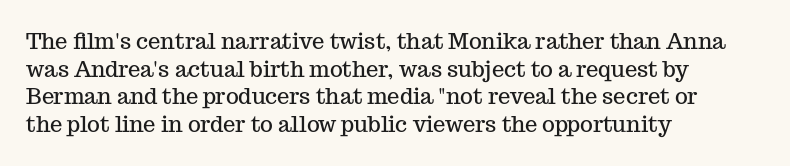
{"italic": "no", "underline": "no", "align": "left", "line_spacing": "normal", "line_spacing_ratio": 1.26, "letter_spacing": "normal", "letter_spacing_em": 0.0, "glyph_px": 22}
